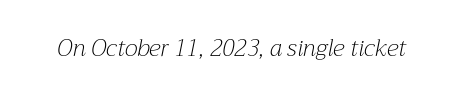
Each stroke keeps to a modest, everyday thickness or less. In terms of posture, this sample is oblique. Honestly, there is no underline to notice here at all. The horizontal fit of the characters is conventional and even.
